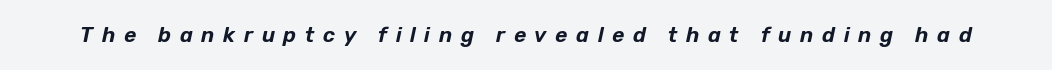
Q: Is the text italic (slanted)? A: Yes, it leans right by about 12 degrees.
Q: Is the text underlined? A: No.
Q: Is the spacing between letters normal or unusually wide? A: Unusually wide.
